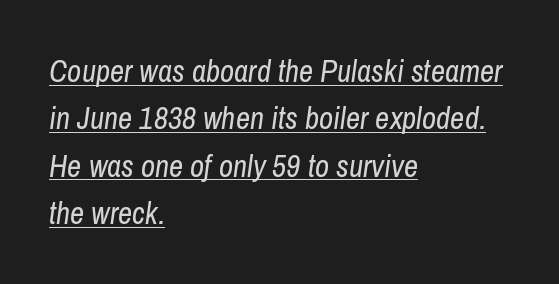
A rule runs beneath these lines of type. Compared with a typical body face, this is equally light or lighter still. Words appear dense and cohesive because spacing is normal. Designer's note — italics engaged. These lines are rendered in a variable-pitch font. Horizontally, the lines are justified to the leading edge only.
